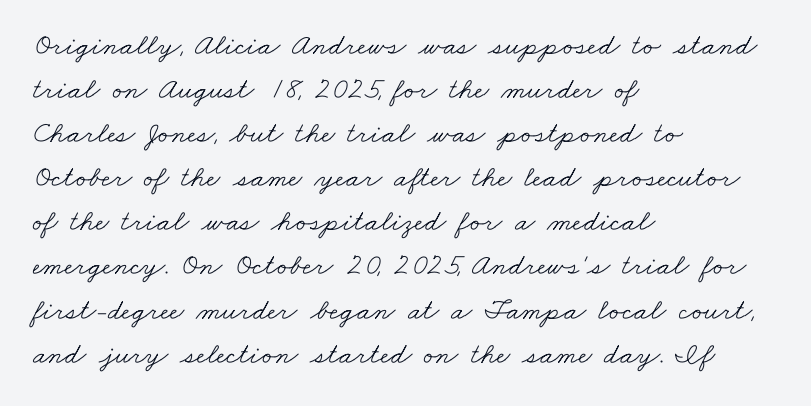
Q: Is the text bold? A: No.
Q: Is the typeface a serif or a sans-serif typeface? A: Serif.
Q: Is the text underlined? A: No.
Q: How is the paragraph aligned? A: Left-aligned.
Q: Is the spacing between letters normal or unusually wide? A: Normal.
Q: Is the spacing between lines tight, normal or loose? A: Normal.
Q: Width (condensed, normal, or wide)? A: Wide.
Q: Stroke contrast? A: Low.
Q: x-height? A: Small.
Q: Monospaced? A: No.
